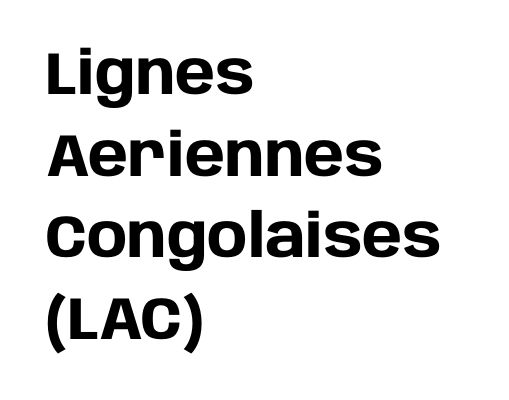
The image shows 60 px heavy sans-serif type, upright; set left-aligned, normal line spacing (1.36x), normal letter spacing, not underlined; low stroke contrast and a large x-height.
